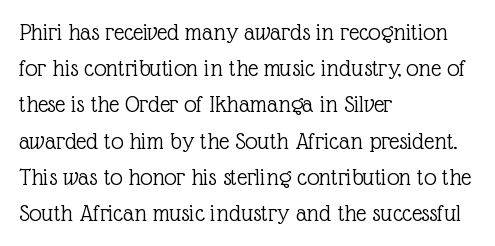
Q: Is the text bold? A: No.
Q: Is the text italic (slanted)? A: No, it is upright.
Q: Is the text underlined? A: No.
Q: How is the paragraph aligned? A: Left-aligned.
Q: Is the spacing between letters normal or unusually wide? A: Normal.
Q: Is the spacing between lines tight, normal or loose? A: Normal.
